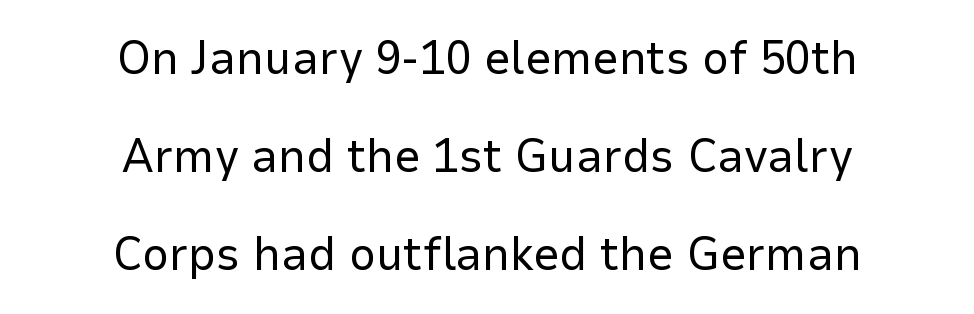
Q: Is the text bold? A: No.
Q: Is the text italic (slanted)? A: No, it is upright.
Q: Is the typeface a serif or a sans-serif typeface? A: Sans-serif.
Q: Is the text underlined? A: No.
Q: How is the paragraph aligned? A: Centered.
Q: Is the spacing between letters normal or unusually wide? A: Normal.
Q: Is the spacing between lines tight, normal or loose? A: Loose.
Q: Width (condensed, normal, or wide)? A: Normal.
Q: Stroke contrast? A: Low.
Q: x-height? A: Medium.
Q: Monospaced? A: No.
